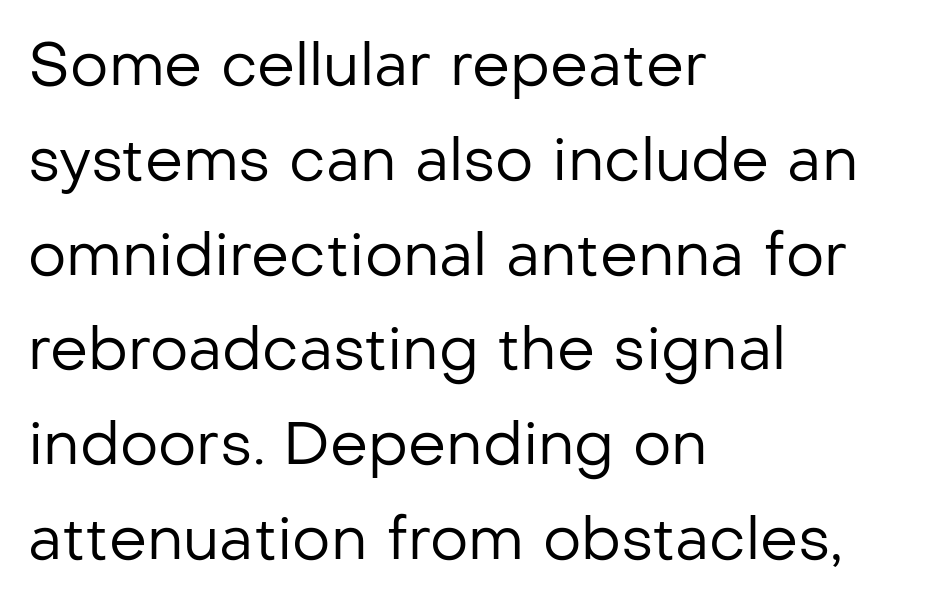
Q: Is the text bold? A: No.
Q: Is the text italic (slanted)? A: No, it is upright.
Q: Is the typeface a serif or a sans-serif typeface? A: Sans-serif.
Q: Is the text underlined? A: No.
Q: How is the paragraph aligned? A: Left-aligned.
Q: Is the spacing between letters normal or unusually wide? A: Normal.
Q: Is the spacing between lines tight, normal or loose? A: Normal.
Q: Width (condensed, normal, or wide)? A: Normal.
Q: Stroke contrast? A: Low.
Q: x-height? A: Medium.
Q: Monospaced? A: No.
